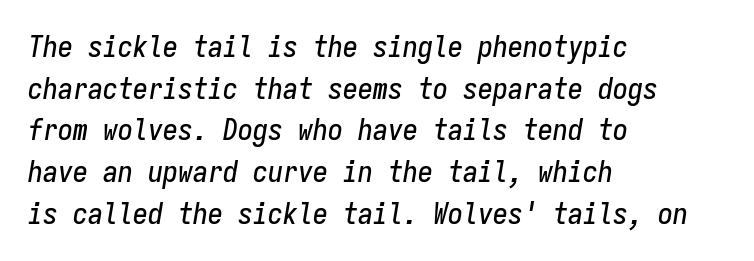
The passage shown is typed in a monospace face where columns stay perfectly aligned. The rendering uses a moderate line-height, typical for paragraphs. Short note: letters normally spaced. Plain, unruled lines of type.
